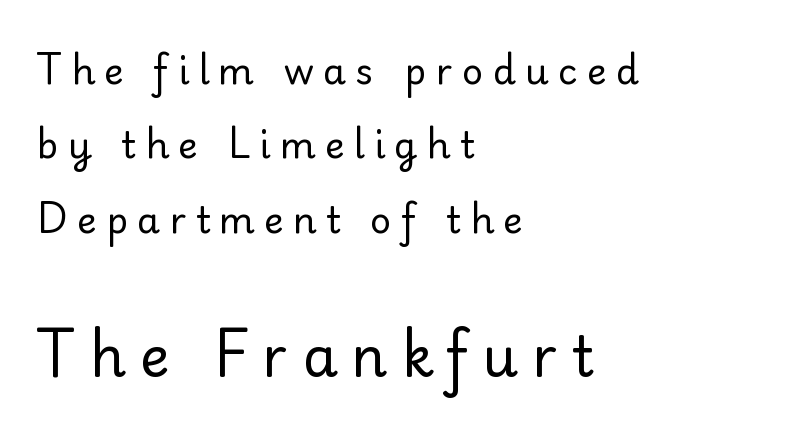
{"serif": "no", "italic": "no", "bold": "no", "weight": "regular", "width": "normal", "stroke_contrast": "low", "x_height": "small", "monospaced": "no", "underline": "no", "align": "left", "line_spacing": "loose", "line_spacing_ratio": 2.01, "letter_spacing": "wide", "letter_spacing_em": 0.25, "larger_block": "second", "size_ratio": 1.51, "glyph_px": 56}
